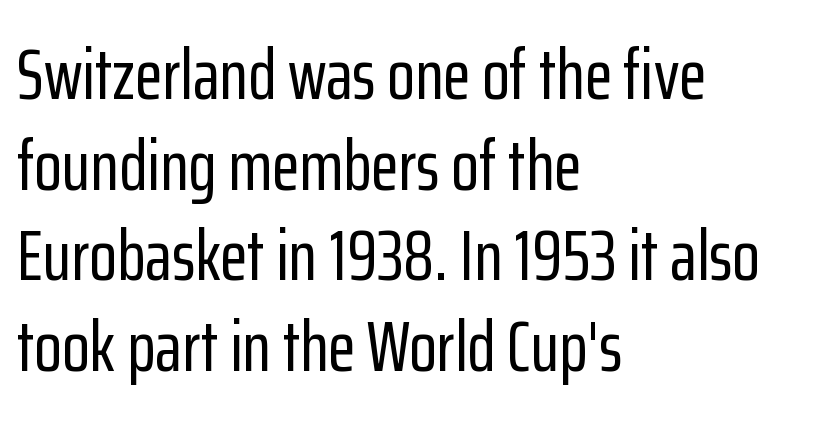
{"serif": "no", "italic": "no", "width": "condensed", "stroke_contrast": "low", "x_height": "medium", "monospaced": "no", "underline": "no", "align": "left", "line_spacing": "normal", "line_spacing_ratio": 1.26, "letter_spacing": "normal", "letter_spacing_em": 0.0, "glyph_px": 72}
